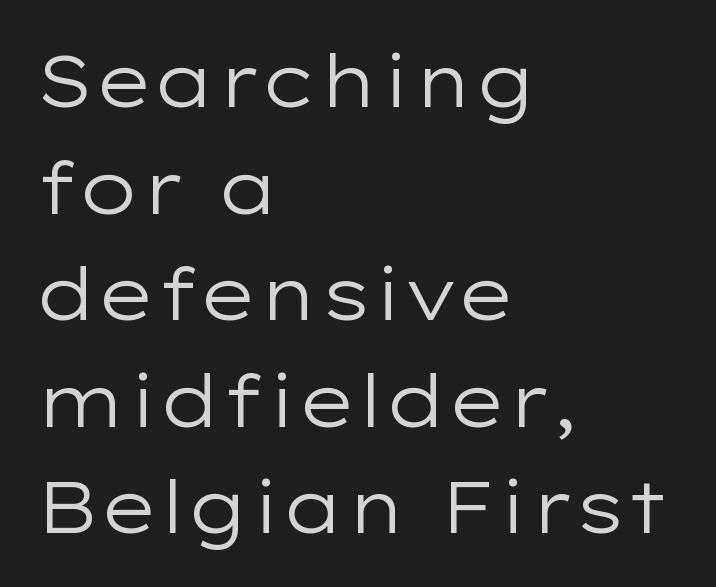
{"serif": "no", "italic": "no", "bold": "no", "weight": "regular", "width": "wide", "stroke_contrast": "low", "x_height": "medium", "monospaced": "no", "underline": "no", "align": "left", "line_spacing": "normal", "line_spacing_ratio": 1.48, "letter_spacing": "normal", "letter_spacing_em": 0.0, "glyph_px": 72}
